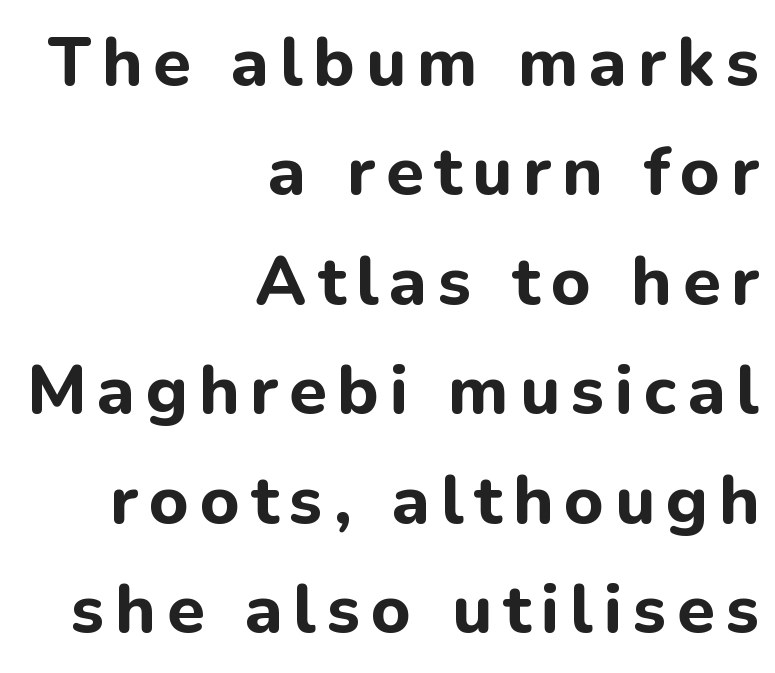
Q: Is the text bold? A: Yes.
Q: Is the text italic (slanted)? A: No, it is upright.
Q: Is the typeface a serif or a sans-serif typeface? A: Sans-serif.
Q: Is the text underlined? A: No.
Q: How is the paragraph aligned? A: Right-aligned.
Q: Is the spacing between lines tight, normal or loose? A: Normal.
Q: Width (condensed, normal, or wide)? A: Normal.
Q: Stroke contrast? A: Low.
Q: x-height? A: Medium.
Q: Monospaced? A: No.
